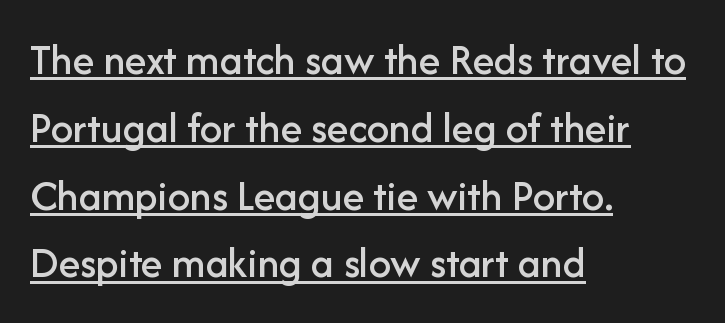
Q: Is the text italic (slanted)? A: No, it is upright.
Q: Is the typeface a serif or a sans-serif typeface? A: Sans-serif.
Q: Is the text underlined? A: Yes.
Q: How is the paragraph aligned? A: Left-aligned.
Q: Is the spacing between letters normal or unusually wide? A: Normal.
Q: Is the spacing between lines tight, normal or loose? A: Normal.
Q: Width (condensed, normal, or wide)? A: Normal.
Q: Stroke contrast? A: Low.
Q: x-height? A: Medium.
Q: Monospaced? A: No.
